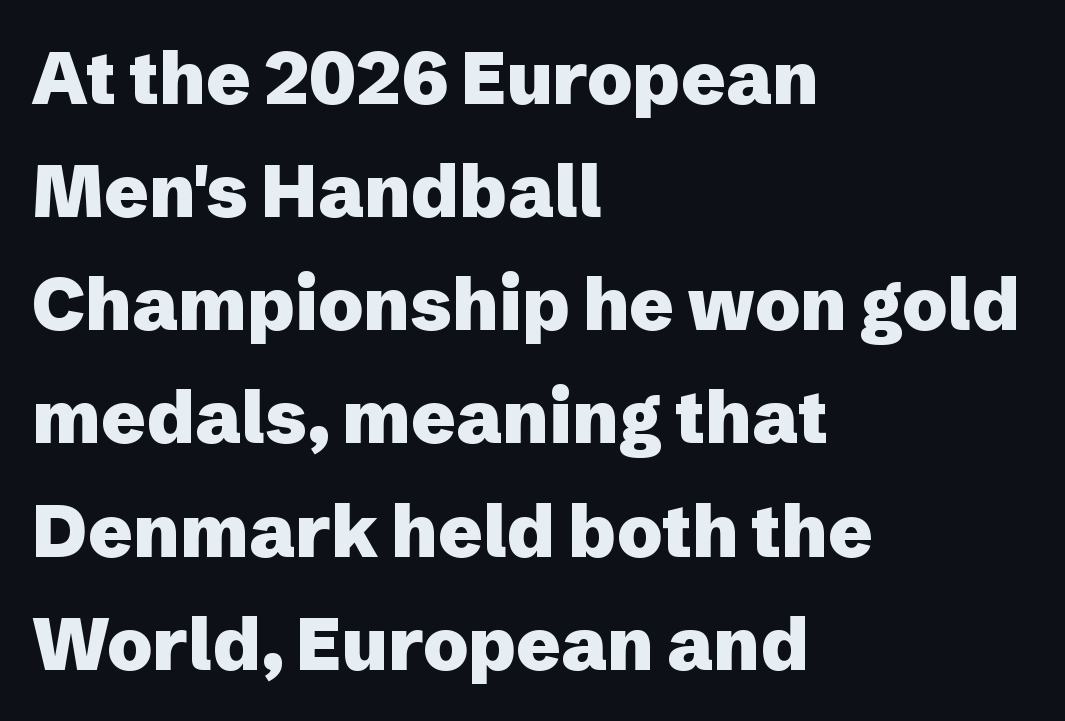
Q: Is the text bold? A: Yes.
Q: Is the text italic (slanted)? A: No, it is upright.
Q: Is the typeface a serif or a sans-serif typeface? A: Sans-serif.
Q: Is the text underlined? A: No.
Q: How is the paragraph aligned? A: Left-aligned.
Q: Is the spacing between letters normal or unusually wide? A: Normal.
Q: Is the spacing between lines tight, normal or loose? A: Normal.
Q: Width (condensed, normal, or wide)? A: Normal.
Q: Stroke contrast? A: Low.
Q: x-height? A: Medium.
Q: Monospaced? A: No.
